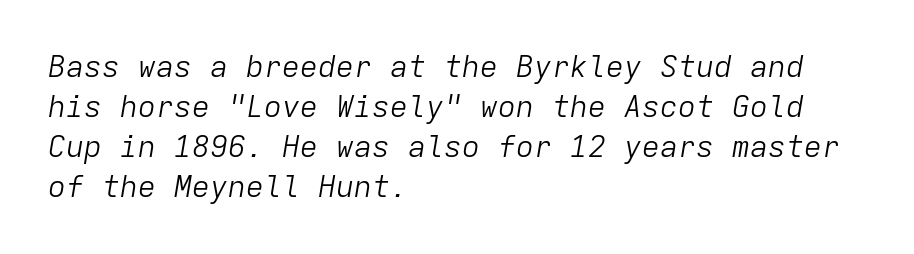
Q: Is the text bold? A: No.
Q: Is the text italic (slanted)? A: Yes, it leans right by about 9 degrees.
Q: Is the text underlined? A: No.
Q: How is the paragraph aligned? A: Left-aligned.
Q: Is the spacing between letters normal or unusually wide? A: Normal.
Q: Is the spacing between lines tight, normal or loose? A: Normal.
Q: Width (condensed, normal, or wide)? A: Normal.
Q: Stroke contrast? A: Low.
Q: x-height? A: Medium.
Q: Monospaced? A: Yes.
